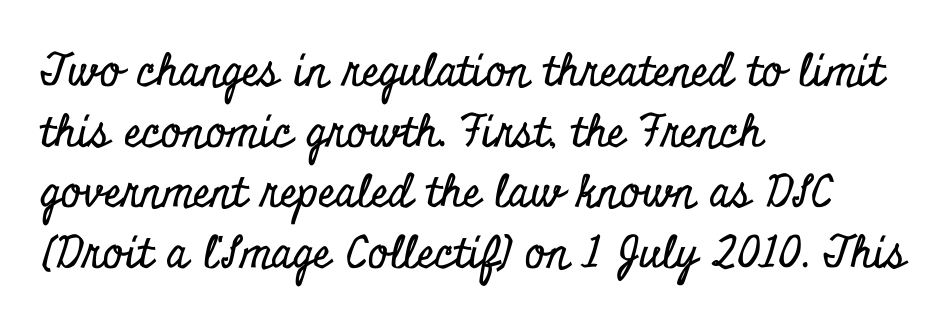
Q: Is the text italic (slanted)? A: Yes.
Q: Is the typeface a serif or a sans-serif typeface? A: Serif.
Q: Is the text underlined? A: No.
Q: How is the paragraph aligned? A: Left-aligned.
Q: Is the spacing between letters normal or unusually wide? A: Normal.
Q: Is the spacing between lines tight, normal or loose? A: Normal.
Q: Width (condensed, normal, or wide)? A: Condensed.
Q: Stroke contrast? A: Low.
Q: x-height? A: Small.
Q: Monospaced? A: No.
